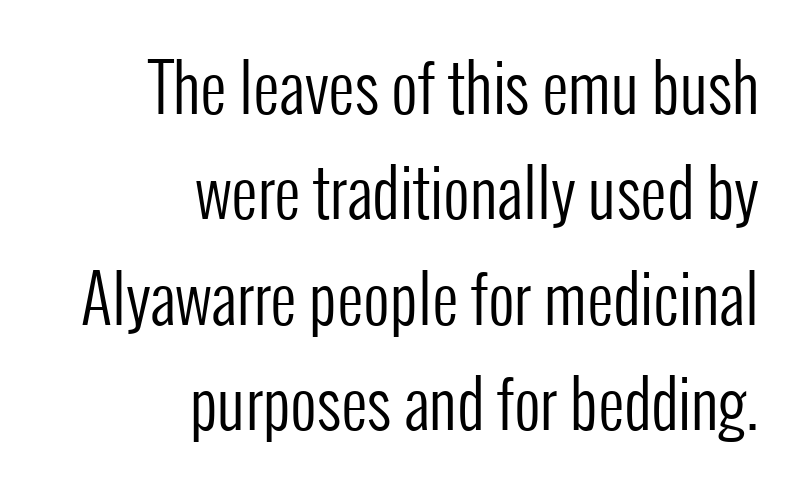
The image shows 65 px regular-weight, condensed sans-serif type, upright; set right-aligned, normal line spacing (1.62x), normal letter spacing, not underlined; low stroke contrast and a medium x-height.
